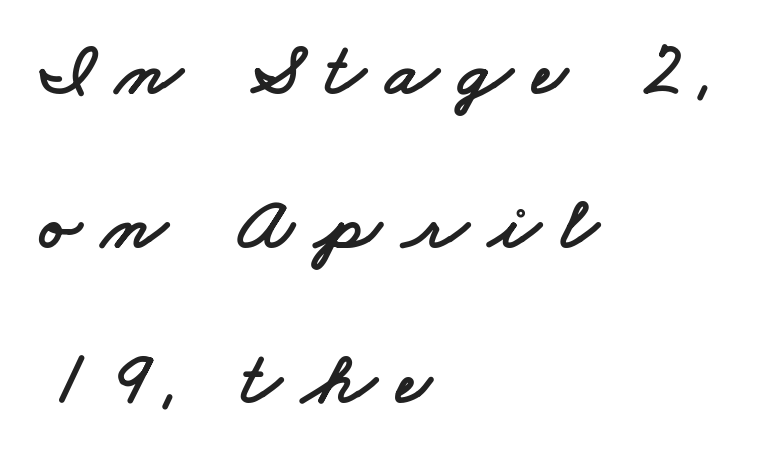
The image shows 76 px wide sans-serif type; set left-aligned, loose line spacing (2.03x), unusually wide letter spacing (+0.27 em), not underlined; low stroke contrast and a small x-height.
